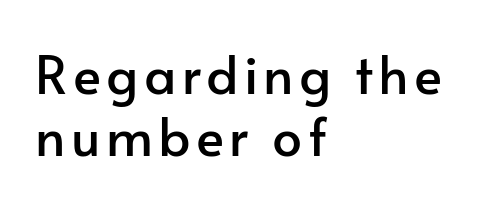
{"serif": "no", "italic": "no", "width": "normal", "stroke_contrast": "low", "x_height": "small", "monospaced": "no", "underline": "no", "align": "left", "line_spacing_ratio": 1.17, "glyph_px": 53}
